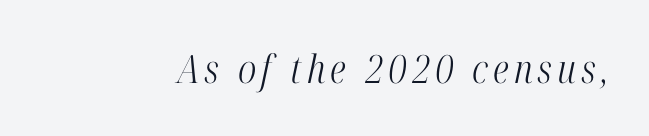
Q: Is the text bold? A: No.
Q: Is the text italic (slanted)? A: Yes, it leans right by about 12 degrees.
Q: Is the typeface a serif or a sans-serif typeface? A: Serif.
Q: Is the text underlined? A: No.
Q: Width (condensed, normal, or wide)? A: Condensed.
Q: Stroke contrast? A: High.
Q: x-height? A: Medium.
Q: Monospaced? A: No.
